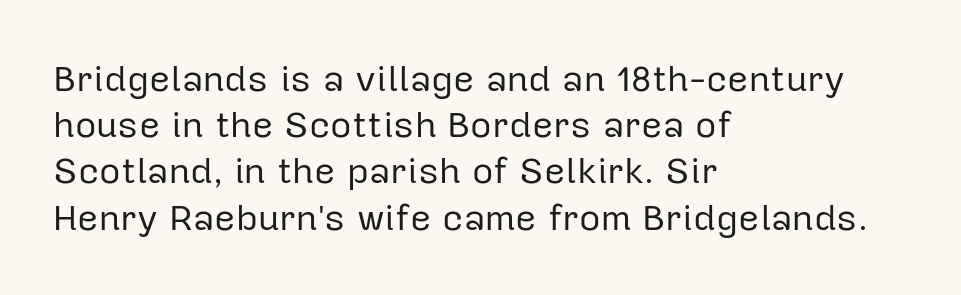
Leading matches the norm, producing a regular column. The area under the type is left untouched. Short and long lines alike share a common starting point at left. Ascenders rise straight up at ninety degrees. This sample uses plain, unmodified letter spacing. This rendering employs a face without finishing strokes, i.e., a sans-serif.
